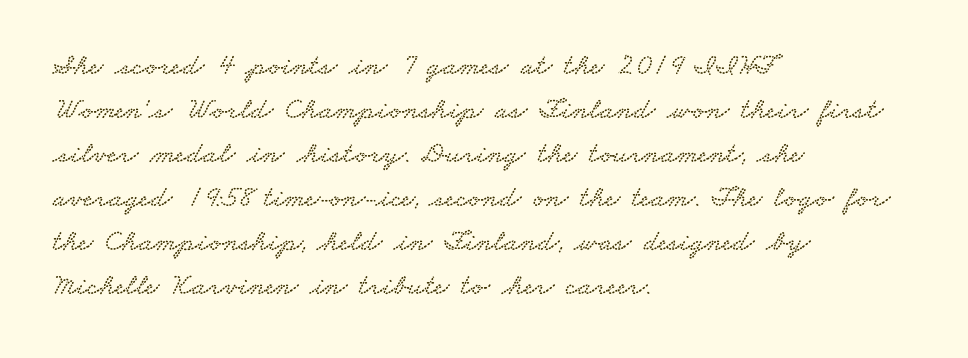
{"width": "wide", "stroke_contrast": "low", "x_height": "small", "monospaced": "no", "underline": "no", "align": "left", "line_spacing": "normal", "line_spacing_ratio": 1.47, "letter_spacing": "normal", "letter_spacing_em": 0.0, "glyph_px": 30}
